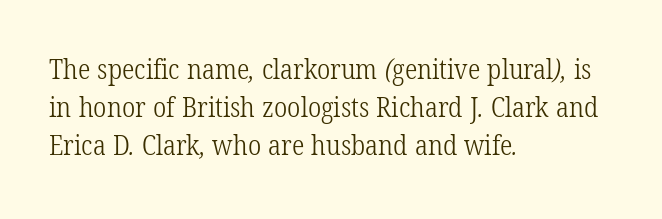
Q: Is the text bold? A: No.
Q: Is the typeface a serif or a sans-serif typeface? A: Serif.
Q: Is the text underlined? A: No.
Q: How is the paragraph aligned? A: Left-aligned.
Q: Is the spacing between letters normal or unusually wide? A: Normal.
Q: Is the spacing between lines tight, normal or loose? A: Normal.
Q: Width (condensed, normal, or wide)? A: Condensed.
Q: Stroke contrast? A: Low.
Q: x-height? A: Medium.
Q: Monospaced? A: No.
